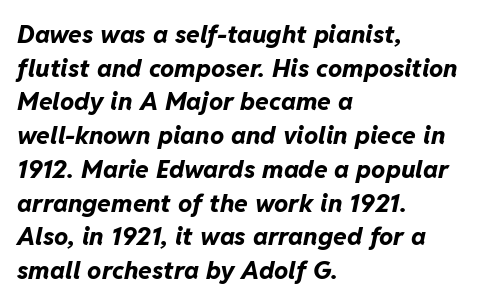
These lines were composed using italics. Evenly set lines give the paragraph a standard silhouette. The area under the type is left untouched. Standard letterfit; no display-style spreading of the glyphs. Heft: maximum for text — a bold. Horizontal alignment here is leftward, the default for most running prose.
